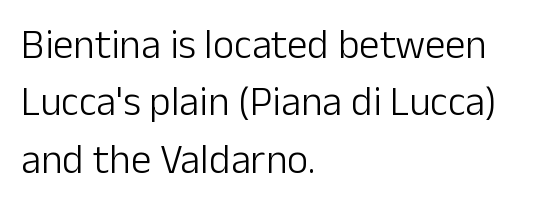
The letterforms sit at book weight or below. Inter-character spacing is left at the font's built-in metrics. This is the regular roman posture of the typeface. This is sans-serif lettering, the kind often seen on screens and signage. Descenders are the only things crossing below the line.
